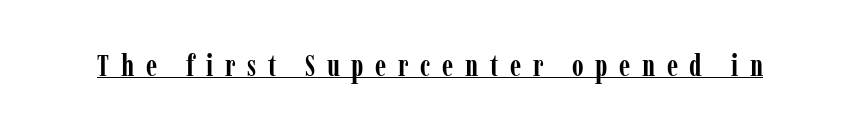
{"serif": "yes", "italic": "no", "bold": "yes", "weight": "semibold", "width": "condensed", "stroke_contrast": "low", "x_height": "medium", "monospaced": "no", "underline": "yes", "letter_spacing": "wide", "letter_spacing_em": 0.39, "glyph_px": 30}
